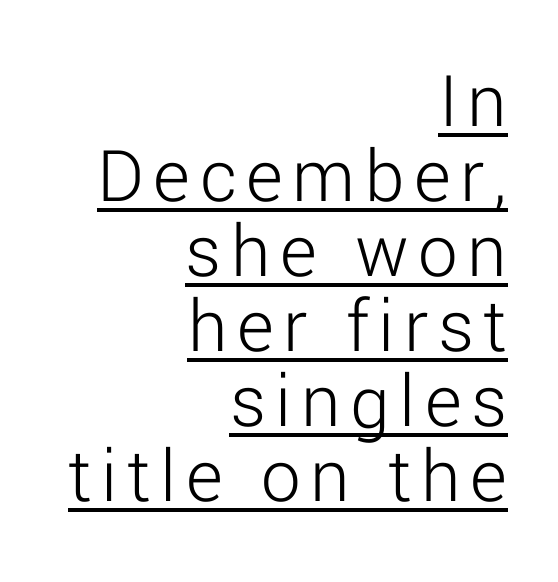
{"serif": "no", "italic": "no", "bold": "no", "weight": "light", "width": "normal", "stroke_contrast": "low", "x_height": "medium", "monospaced": "no", "underline": "yes", "align": "right", "line_spacing": "tight", "line_spacing_ratio": 0.95, "glyph_px": 79}
